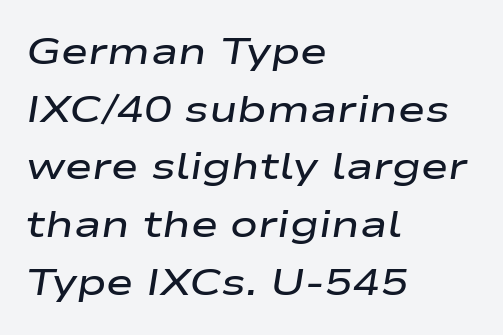
Line beginnings align vertically; line endings do not. Looking at the ascenders, they clearly lean. Moderately thickened strokes mark this as semibold type. The passage shown has conventional tracking throughout.
